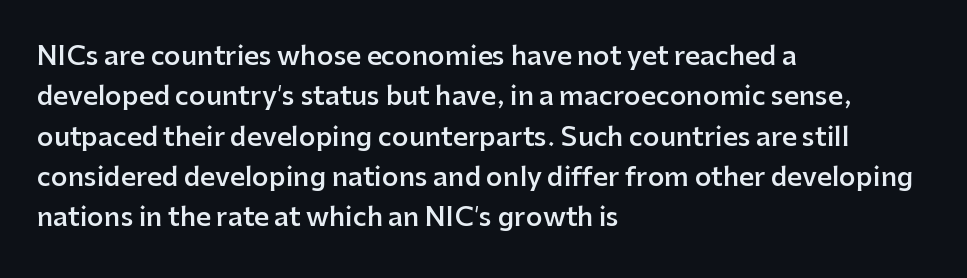
{"italic": "no", "bold": "semi", "underline": "no", "align": "left", "line_spacing": "normal", "line_spacing_ratio": 1.55, "letter_spacing": "normal", "letter_spacing_em": 0.0, "glyph_px": 26}
